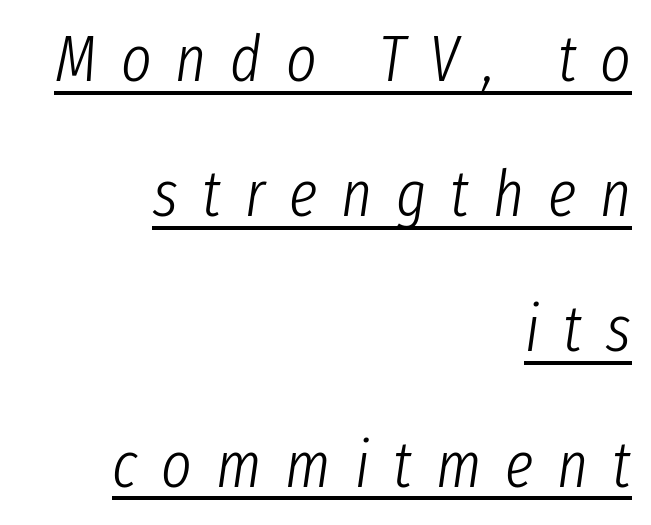
Words appear elongated and porous because spacing is wide. A flush-right, rag-left setting is used for this passage. Quick note: underline on. Stem width sits at or under what a default text font uses. Honestly, the rows look like they've been pulled way apart. Think of a printed novel: that variable character pitch is what you see here.
